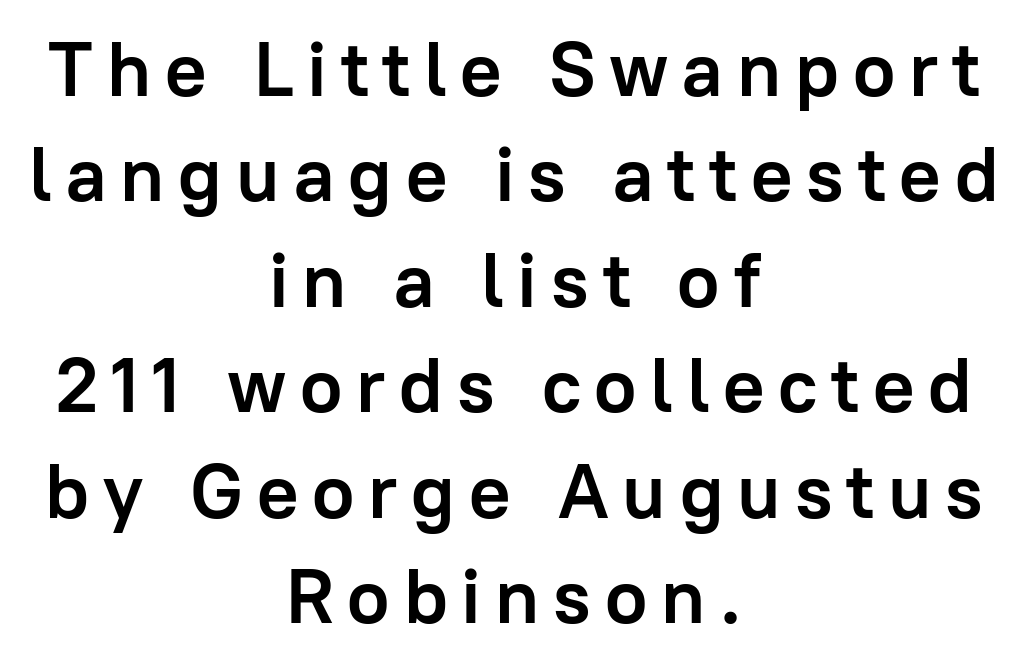
Q: Is the text bold? A: Yes.
Q: Is the text italic (slanted)? A: No, it is upright.
Q: Is the typeface a serif or a sans-serif typeface? A: Sans-serif.
Q: Is the text underlined? A: No.
Q: How is the paragraph aligned? A: Centered.
Q: Is the spacing between lines tight, normal or loose? A: Normal.
Q: Width (condensed, normal, or wide)? A: Normal.
Q: Stroke contrast? A: Low.
Q: x-height? A: Medium.
Q: Monospaced? A: No.
